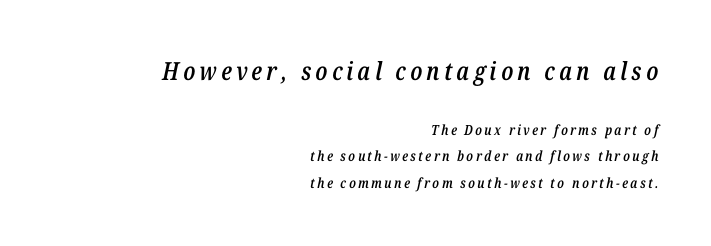
Q: Is the text bold? A: Semi-bold.
Q: Is the text italic (slanted)? A: Yes, it leans right by about 12 degrees.
Q: Is the text underlined? A: No.
Q: How is the paragraph aligned? A: Right-aligned.
Q: Which block of text is set in a larger size, the first (top) or the second (bottom)? A: The first (top) one.
